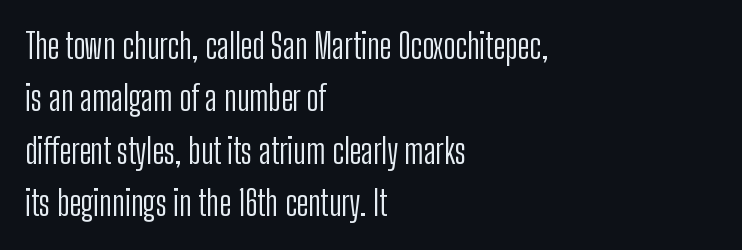
Q: Is the text bold? A: No.
Q: Is the text italic (slanted)? A: No, it is upright.
Q: Is the typeface a serif or a sans-serif typeface? A: Sans-serif.
Q: Is the text underlined? A: No.
Q: How is the paragraph aligned? A: Left-aligned.
Q: Is the spacing between letters normal or unusually wide? A: Normal.
Q: Is the spacing between lines tight, normal or loose? A: Normal.
Q: Width (condensed, normal, or wide)? A: Condensed.
Q: Stroke contrast? A: Low.
Q: x-height? A: Medium.
Q: Monospaced? A: No.
